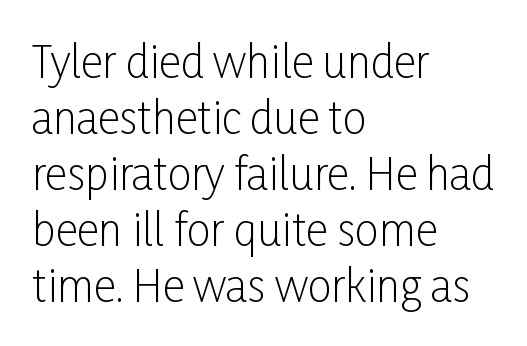
Q: Is the text bold? A: No.
Q: Is the text italic (slanted)? A: No, it is upright.
Q: Is the typeface a serif or a sans-serif typeface? A: Sans-serif.
Q: Is the text underlined? A: No.
Q: How is the paragraph aligned? A: Left-aligned.
Q: Is the spacing between letters normal or unusually wide? A: Normal.
Q: Is the spacing between lines tight, normal or loose? A: Normal.
Q: Width (condensed, normal, or wide)? A: Condensed.
Q: Stroke contrast? A: Low.
Q: x-height? A: Medium.
Q: Monospaced? A: No.
